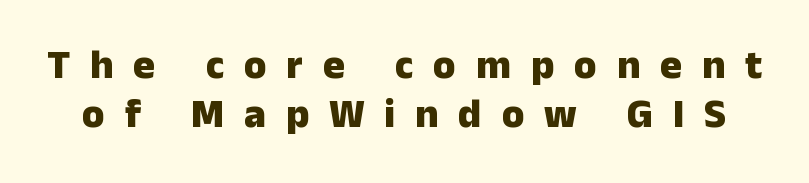
The image shows 41 px heavy sans-serif type, upright; set line spacing 1.2x, unusually wide letter spacing (+0.48 em), not underlined; low stroke contrast and a medium x-height.
